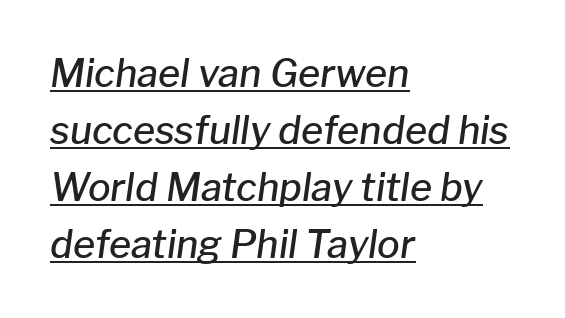
Q: Is the text bold? A: Semi-bold.
Q: Is the text italic (slanted)? A: Yes, it leans right by about 8 degrees.
Q: Is the text underlined? A: Yes.
Q: How is the paragraph aligned? A: Left-aligned.
Q: Is the spacing between letters normal or unusually wide? A: Normal.
Q: Is the spacing between lines tight, normal or loose? A: Normal.
Q: Width (condensed, normal, or wide)? A: Normal.
Q: Stroke contrast? A: Low.
Q: x-height? A: Medium.
Q: Monospaced? A: No.
